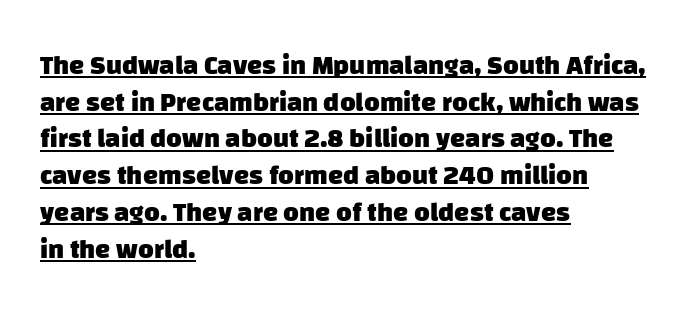
Q: Is the text bold? A: Yes.
Q: Is the text underlined? A: Yes.
Q: How is the paragraph aligned? A: Left-aligned.
Q: Is the spacing between letters normal or unusually wide? A: Normal.
Q: Is the spacing between lines tight, normal or loose? A: Normal.
